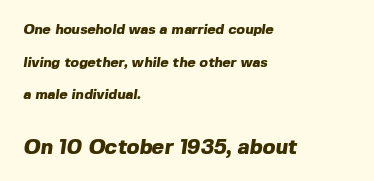
{"bold": "yes", "underline": "no", "align": "left", "line_spacing": "loose", "line_spacing_ratio": 2.33, "letter_spacing": "normal", "letter_spacing_em": 0.0, "larger_block": "second", "size_ratio": 1.5, "glyph_px": 21}
